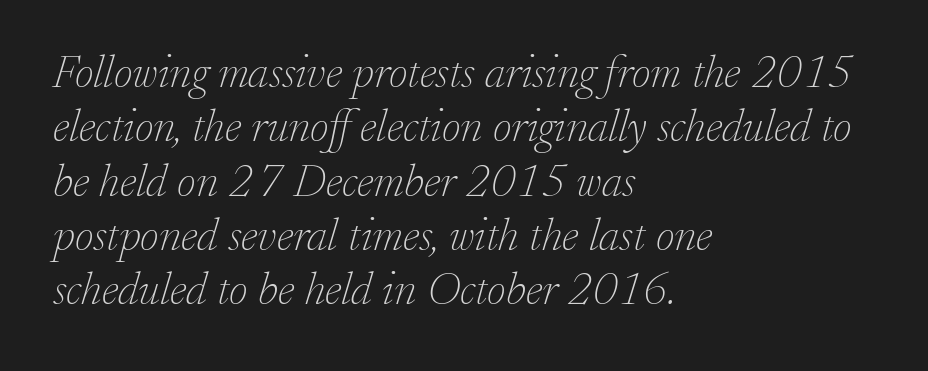
The image shows 46 px thin serif type, italic (leaning right); set left-aligned, line spacing 1.18x, normal letter spacing, not underlined; low stroke contrast and a small x-height.
